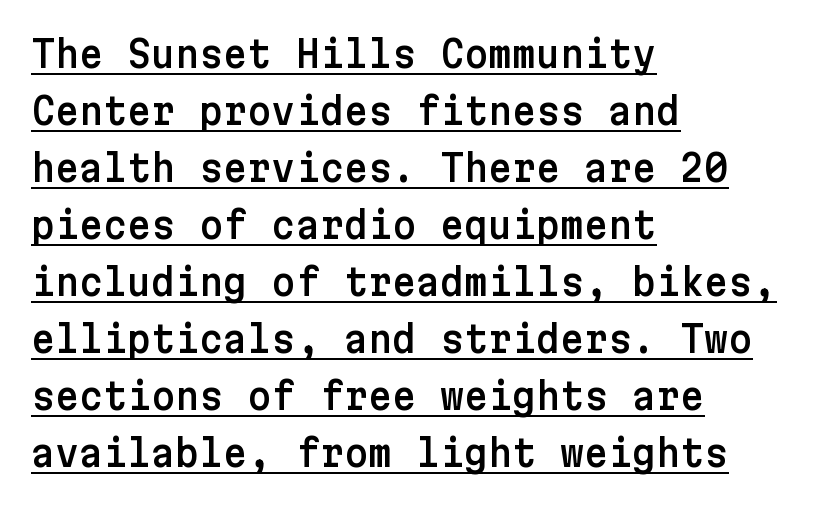
{"serif": "no", "italic": "no", "width": "normal", "stroke_contrast": "low", "x_height": "medium", "underline": "yes", "align": "left", "line_spacing": "normal", "line_spacing_ratio": 1.54, "letter_spacing": "normal", "letter_spacing_em": 0.0, "glyph_px": 37}
